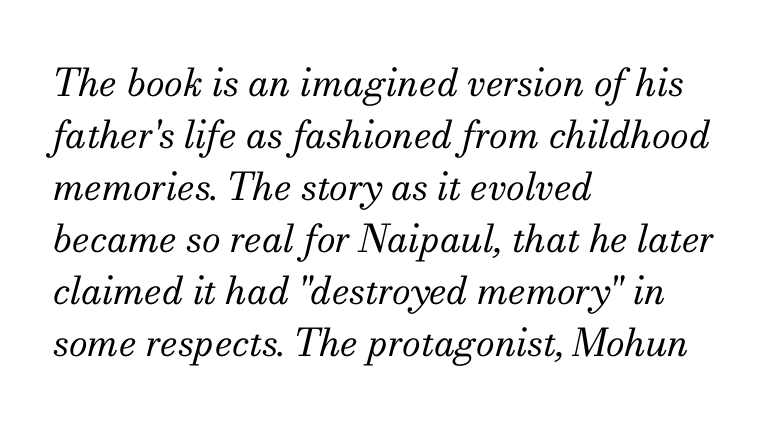
Slanted lettering throughout. Are there feet on the stems? There are — it's a serif. The rendering uses natural spacing where letterforms have individual widths. No extra tracking has been applied to these lines. Left-aligned paragraph, ragged on the right.
